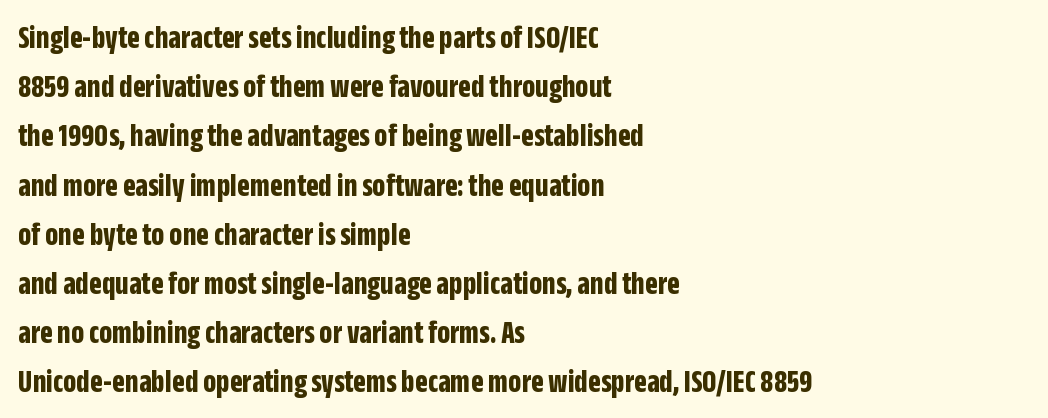
A student would call this left alignment; a typographer would say flush left, rag right. This sample has the flowing, uneven cadence of proportional lettering. Style check: upright. A bare baseline throughout the passage. The rendering uses a moderate line-height, typical for paragraphs. The face used here has the dense, thick strokes of a bold.
